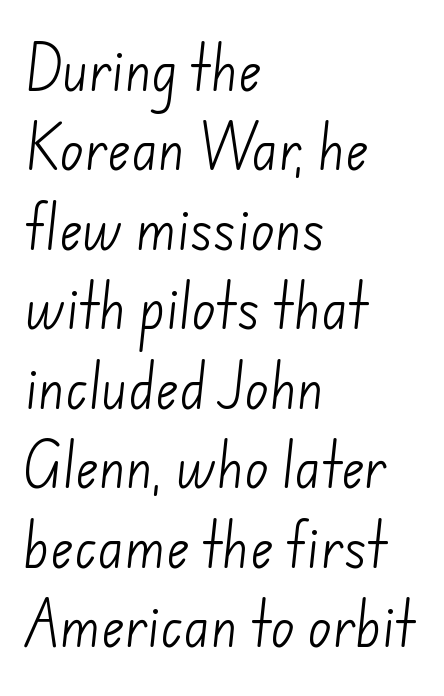
A student would call this left alignment; a typographer would say flush left, rag right. The typesetting does not lean heavy: it is not bold. Vertically, the passage feels balanced, rows spaced as you'd expect. This sample uses a sans-serif face. The zone under the glyphs is completely vacant. Caption: standard tracking, unaltered.
